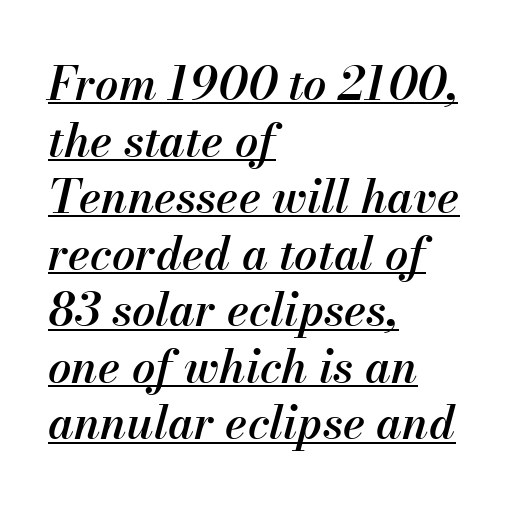
The image shows 46 px semibold type, italic (leaning right); set left-aligned, line spacing 1.23x, normal letter spacing, underlined; medium stroke contrast and a small x-height.
